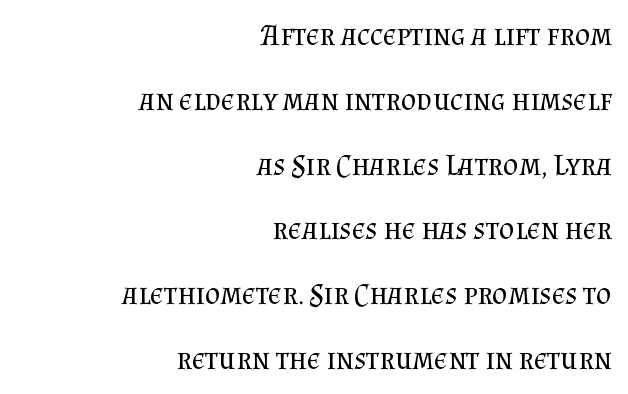
{"serif": "yes", "italic": "no", "bold": "no", "weight": "regular", "width": "normal", "stroke_contrast": "medium", "x_height": "small", "monospaced": "no", "underline": "no", "align": "right", "line_spacing": "loose", "line_spacing_ratio": 2.16, "letter_spacing": "normal", "letter_spacing_em": 0.0, "glyph_px": 30}
